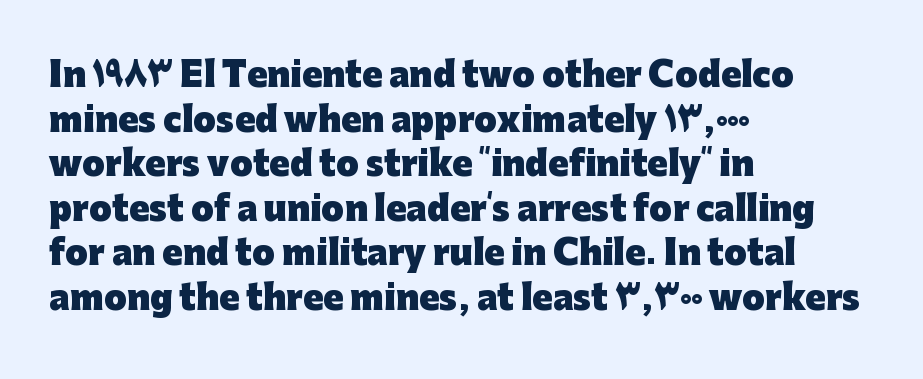
Layout note: lines flush left. Regarding leading, the lines here are spaced in the standard way. A typesetter would call this proportional, since set widths differ per character. The font family rendered here belongs to the sans-serif group.
